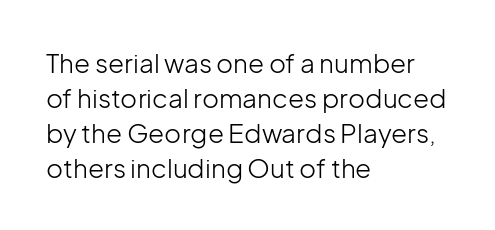
Q: Is the text bold? A: No.
Q: Is the text italic (slanted)? A: No, it is upright.
Q: Is the text underlined? A: No.
Q: How is the paragraph aligned? A: Left-aligned.
Q: Is the spacing between letters normal or unusually wide? A: Normal.
Q: Is the spacing between lines tight, normal or loose? A: Normal.
